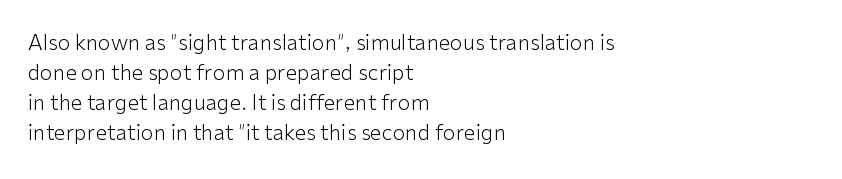
The image shows 21 px text type, upright; set left-aligned, normal line spacing (1.43x), normal letter spacing, not underlined.
